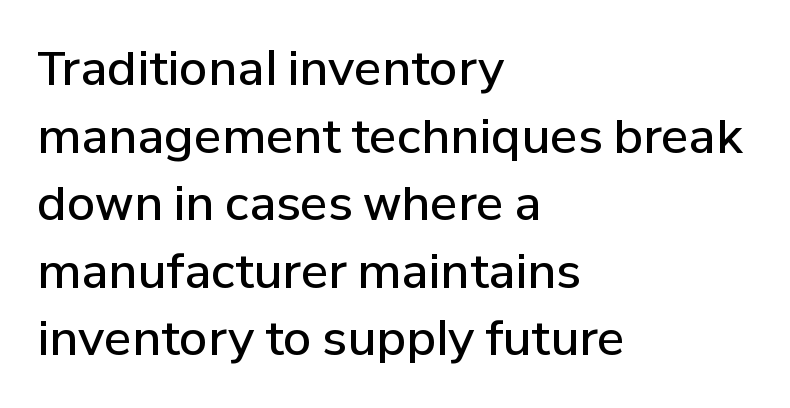
{"serif": "no", "italic": "no", "bold": "semi", "weight": "semibold", "width": "normal", "stroke_contrast": "low", "x_height": "medium", "monospaced": "no", "underline": "no", "align": "left", "line_spacing": "normal", "line_spacing_ratio": 1.47, "letter_spacing": "normal", "letter_spacing_em": 0.0, "glyph_px": 46}
